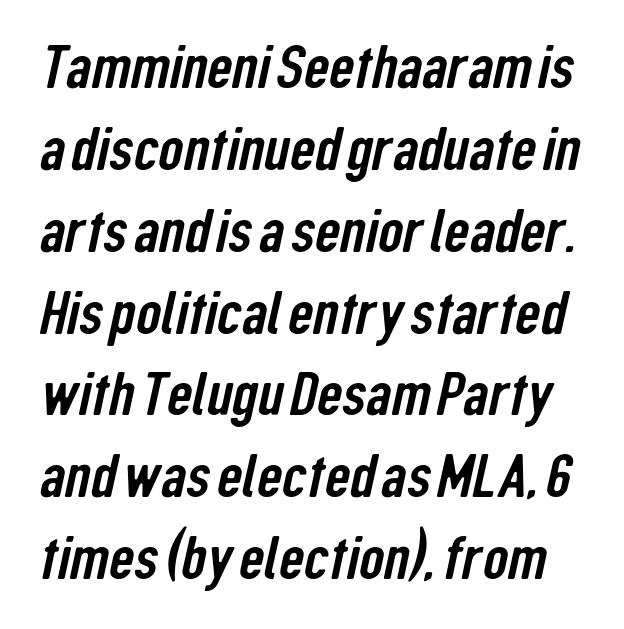
The image shows 62 px condensed sans-serif type; set normal line spacing (1.32x), normal letter spacing, not underlined; low stroke contrast and a medium x-height.
